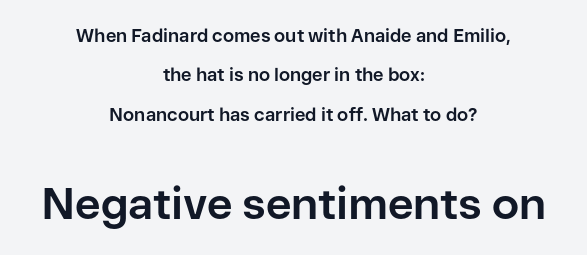
Q: Is the text bold? A: Yes.
Q: Is the text italic (slanted)? A: No, it is upright.
Q: Is the typeface a serif or a sans-serif typeface? A: Sans-serif.
Q: Is the text underlined? A: No.
Q: How is the paragraph aligned? A: Centered.
Q: Is the spacing between letters normal or unusually wide? A: Normal.
Q: Is the spacing between lines tight, normal or loose? A: Loose.
Q: Which block of text is set in a larger size, the first (top) or the second (bottom)? A: The second (bottom) one.
Q: Width (condensed, normal, or wide)? A: Normal.
Q: Stroke contrast? A: Low.
Q: x-height? A: Medium.
Q: Monospaced? A: No.
